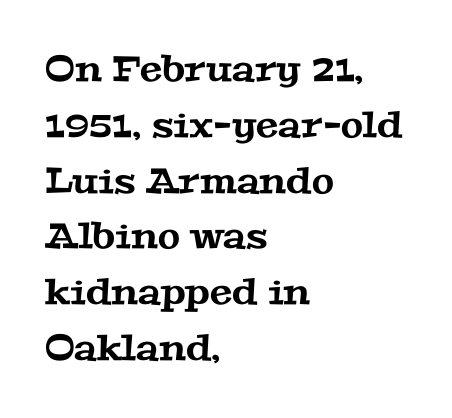
Q: Is the typeface a serif or a sans-serif typeface? A: Serif.
Q: Is the text underlined? A: No.
Q: How is the paragraph aligned? A: Left-aligned.
Q: Is the spacing between letters normal or unusually wide? A: Normal.
Q: Is the spacing between lines tight, normal or loose? A: Normal.
Q: Width (condensed, normal, or wide)? A: Wide.
Q: Stroke contrast? A: Medium.
Q: x-height? A: Medium.
Q: Monospaced? A: No.
